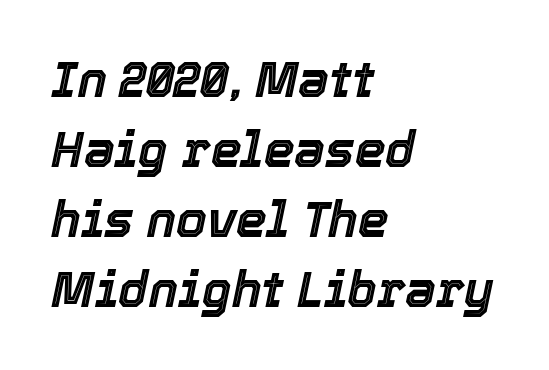
The image shows 49 px text type, italic (leaning right); set left-aligned, normal line spacing (1.43x), normal letter spacing, not underlined; a medium x-height.
